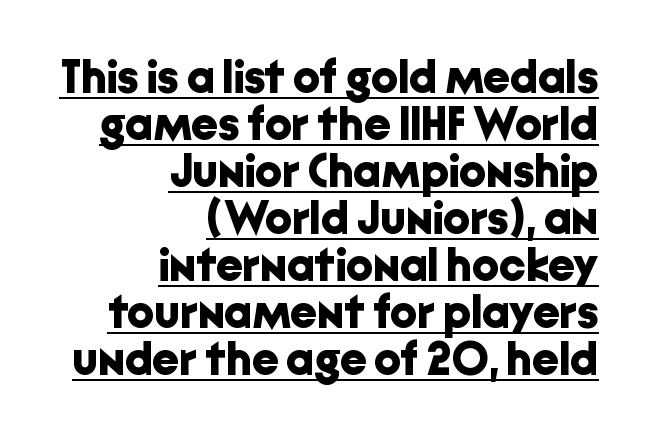
{"serif": "no", "italic": "no", "bold": "yes", "weight": "bold", "width": "normal", "stroke_contrast": "low", "x_height": "medium", "monospaced": "no", "underline": "yes", "align": "right", "line_spacing": "tight", "line_spacing_ratio": 1.0, "letter_spacing": "normal", "letter_spacing_em": 0.0, "glyph_px": 47}
